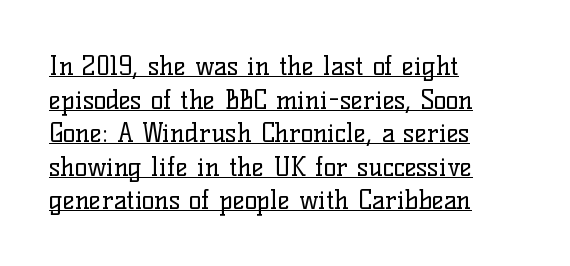
Unbolded letterforms with no extra heft. Inter-character spacing is left at the font's built-in metrics. Notice how the stems are strictly vertical — no italics here. Students, observe the line beneath the letters — that is underlining. Interline gaps are of average width in this sample. The paragraph has a hard left edge and a soft right edge.
